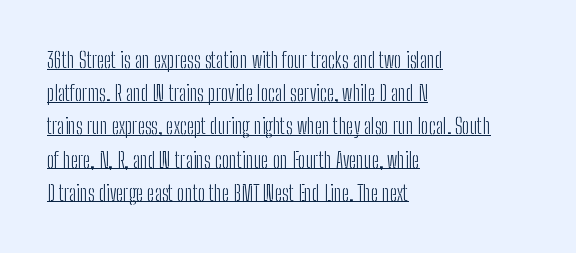
{"italic": "no", "bold": "no", "underline": "yes", "align": "left", "line_spacing": "normal", "line_spacing_ratio": 1.58, "letter_spacing": "normal", "letter_spacing_em": 0.0, "glyph_px": 21}
